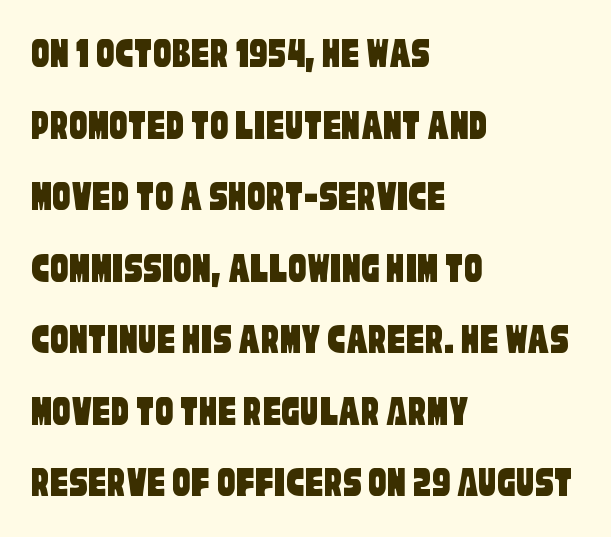
The image shows 45 px condensed sans-serif type; set left-aligned, normal line spacing (1.59x), normal letter spacing, not underlined; low stroke contrast and a large x-height.
